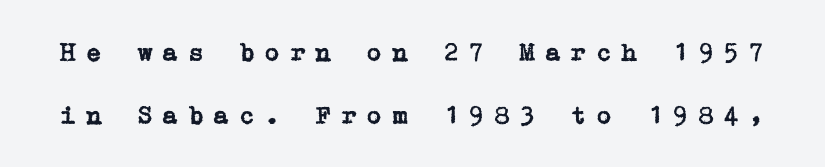
Q: Is the text italic (slanted)? A: No, it is upright.
Q: Is the text underlined? A: No.
Q: Is the spacing between letters normal or unusually wide? A: Unusually wide.
Q: Is the spacing between lines tight, normal or loose? A: Loose.
